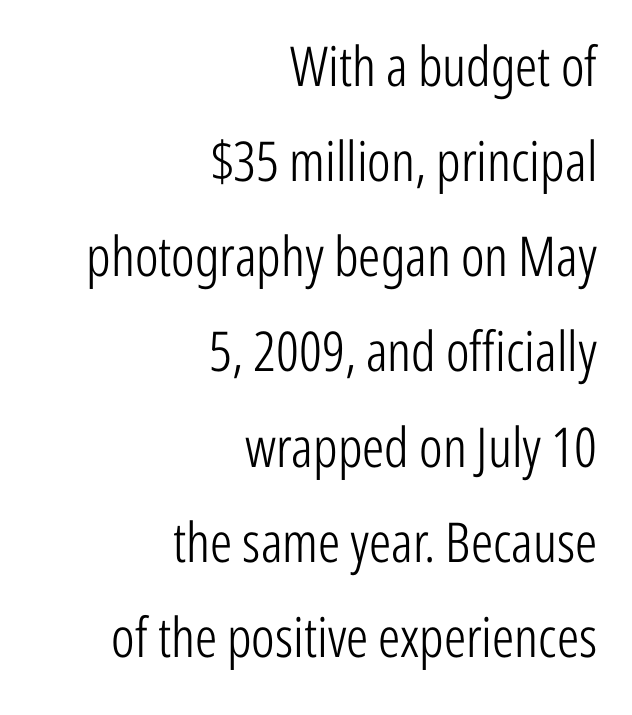
Q: Is the text bold? A: No.
Q: Is the text italic (slanted)? A: No, it is upright.
Q: Is the typeface a serif or a sans-serif typeface? A: Sans-serif.
Q: Is the text underlined? A: No.
Q: How is the paragraph aligned? A: Right-aligned.
Q: Is the spacing between letters normal or unusually wide? A: Normal.
Q: Width (condensed, normal, or wide)? A: Condensed.
Q: Stroke contrast? A: Low.
Q: x-height? A: Medium.
Q: Monospaced? A: No.
